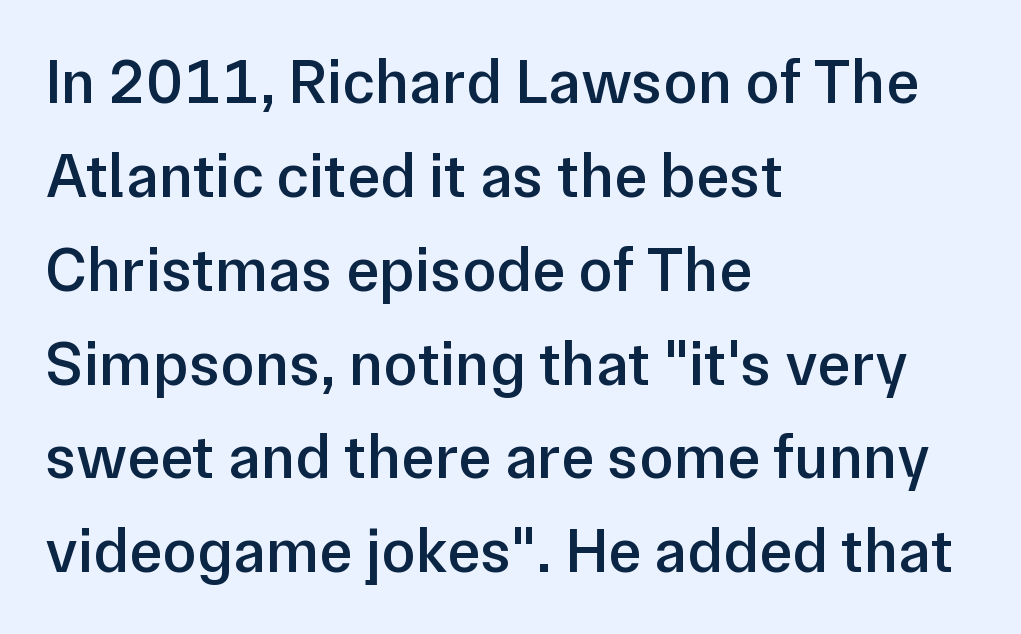
{"serif": "no", "italic": "no", "bold": "semi", "weight": "semibold", "width": "normal", "stroke_contrast": "low", "x_height": "medium", "monospaced": "no", "underline": "no", "align": "left", "line_spacing": "normal", "line_spacing_ratio": 1.49, "letter_spacing": "normal", "letter_spacing_em": 0.0, "glyph_px": 63}
